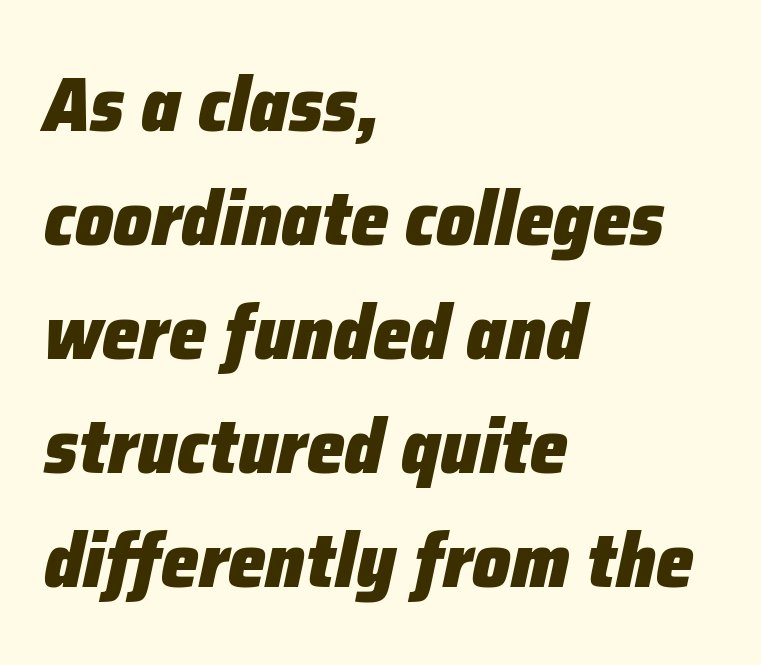
The image shows 76 px heavy type, italic (leaning right); set left-aligned, normal line spacing (1.5x), normal letter spacing, not underlined; low stroke contrast and a medium x-height.
